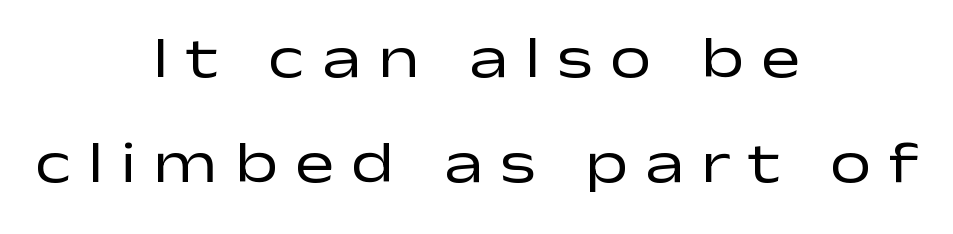
If you folded the block vertically in half, each line would mirror itself in length. Caption: expanded tracking, letters set apart. Honestly, there is no underline to notice here at all. Note the varied advance widths — an 'i' is clearly narrower than an 'm'. Unlike italic type, these characters show no tilt at all.
